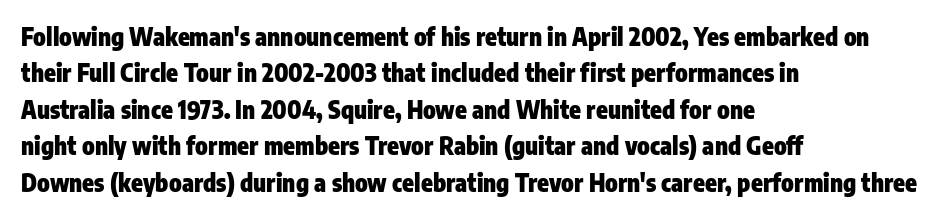
The designer left line spacing at the default. The horizontal fit of the characters is conventional and even. The specimen reads as upright at a glance. The passage shown is not underscored anywhere. The letters are bold, with thick, heavy strokes.
